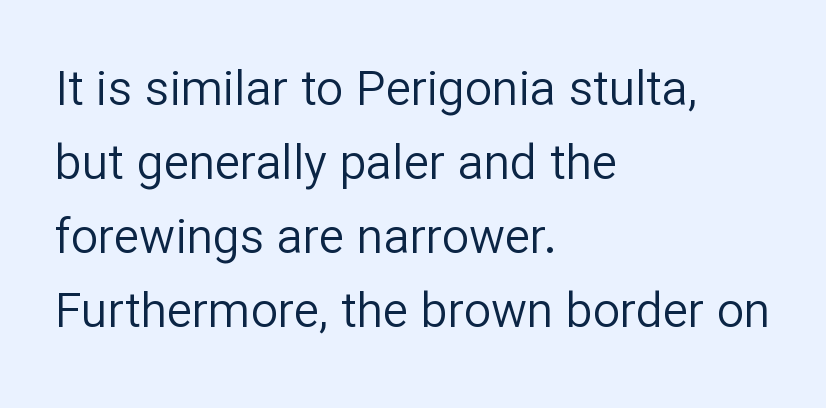
{"serif": "no", "italic": "no", "bold": "no", "weight": "regular", "width": "normal", "stroke_contrast": "low", "x_height": "medium", "monospaced": "no", "underline": "no", "align": "left", "line_spacing": "normal", "line_spacing_ratio": 1.54, "letter_spacing": "normal", "letter_spacing_em": 0.0, "glyph_px": 48}
